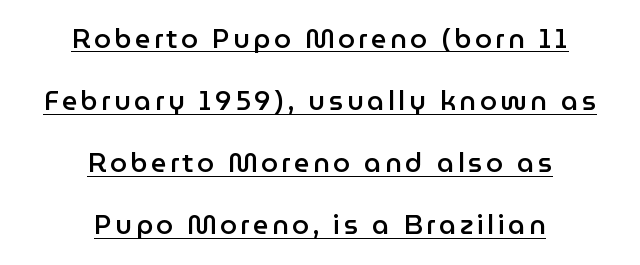
The setting favours the middle, as headings and verse often do. Check the space under the baseline: a stroke is drawn there. The vertical gap from one line to the next is large. A fair bit of extra ink — the face is semibold, not bold.
